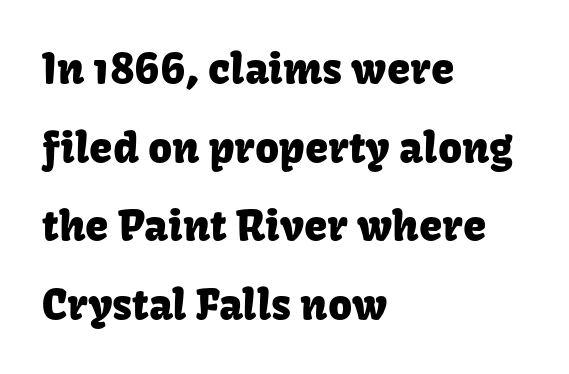
{"serif": "no", "italic": "no", "width": "normal", "stroke_contrast": "low", "x_height": "medium", "monospaced": "no", "underline": "no", "align": "left", "line_spacing_ratio": 1.87, "letter_spacing": "normal", "letter_spacing_em": 0.0, "glyph_px": 42}
